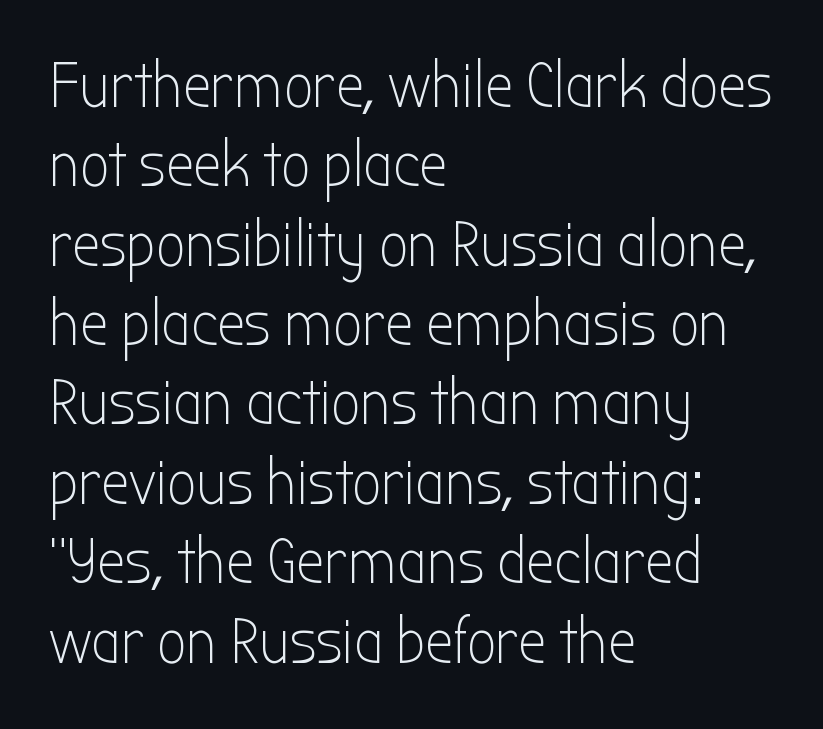
The image shows 64 px light, condensed sans-serif type, upright; set left-aligned, line spacing 1.24x, normal letter spacing, not underlined; low stroke contrast and a medium x-height.
